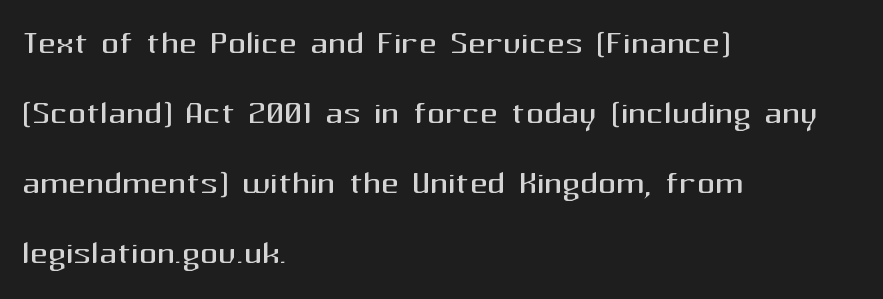
Q: Is the text bold? A: No.
Q: Is the text italic (slanted)? A: No, it is upright.
Q: Is the typeface a serif or a sans-serif typeface? A: Sans-serif.
Q: Is the text underlined? A: No.
Q: How is the paragraph aligned? A: Left-aligned.
Q: Is the spacing between letters normal or unusually wide? A: Normal.
Q: Is the spacing between lines tight, normal or loose? A: Normal.
Q: Width (condensed, normal, or wide)? A: Normal.
Q: Stroke contrast? A: Medium.
Q: x-height? A: Medium.
Q: Monospaced? A: No.
